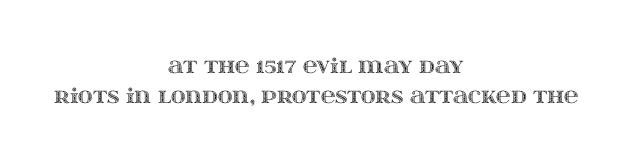
The zone under the glyphs is completely vacant. Compared with a flush-left layout, this one balances lines on the center instead. The vertical gap from one line to the next is medium. What stands out about the letter spacing? Nothing — it is the standard amount. Style check: upright.
